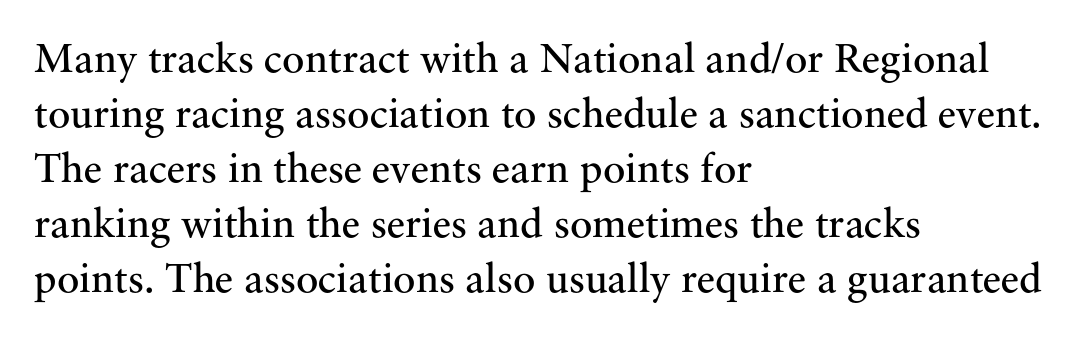
{"serif": "yes", "italic": "no", "bold": "no", "weight": "regular", "width": "normal", "stroke_contrast": "medium", "x_height": "small", "monospaced": "no", "underline": "no", "align": "left", "line_spacing": "normal", "line_spacing_ratio": 1.31, "letter_spacing": "normal", "letter_spacing_em": 0.0, "glyph_px": 42}
